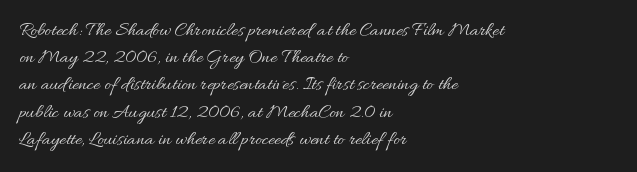
Q: Is the text bold? A: No.
Q: Is the text italic (slanted)? A: Yes.
Q: Is the text underlined? A: No.
Q: How is the paragraph aligned? A: Left-aligned.
Q: Is the spacing between letters normal or unusually wide? A: Normal.
Q: Is the spacing between lines tight, normal or loose? A: Normal.
